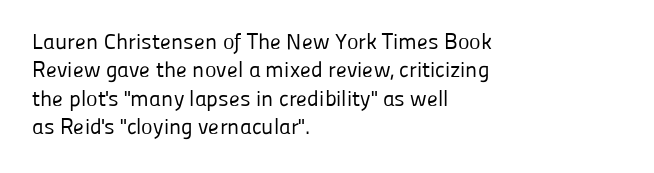
Rule under the text: the space is simply empty. Honestly, the letter spacing is just normal — you wouldn't notice it. The font's upright variant was chosen for this text. The strokes are not fattened; the text isn't bold. Layout note: lines flush left. The designer left line spacing at the default.
